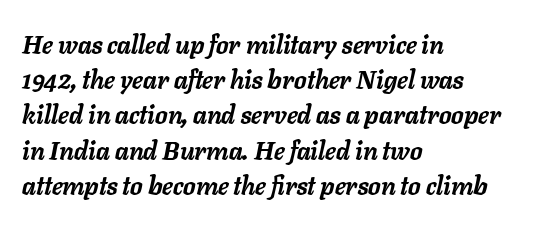
{"italic": "yes", "lean": "right", "slant_degrees": 11, "bold": "yes", "underline": "no", "align": "left", "line_spacing": "normal", "line_spacing_ratio": 1.41, "letter_spacing": "normal", "letter_spacing_em": 0.0, "glyph_px": 25}
